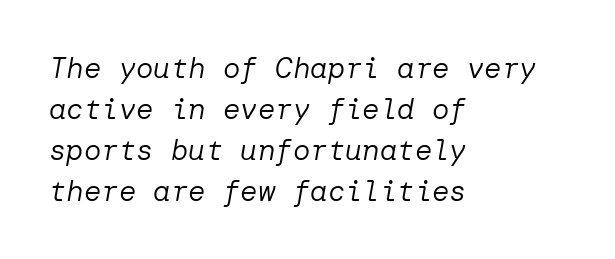
Q: Is the text bold? A: No.
Q: Is the text italic (slanted)? A: Yes, it leans right by about 10 degrees.
Q: Is the text underlined? A: No.
Q: How is the paragraph aligned? A: Left-aligned.
Q: Is the spacing between letters normal or unusually wide? A: Normal.
Q: Is the spacing between lines tight, normal or loose? A: Normal.
Q: Width (condensed, normal, or wide)? A: Normal.
Q: Stroke contrast? A: Low.
Q: x-height? A: Medium.
